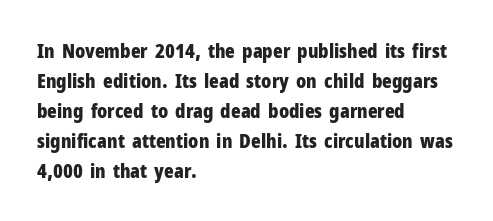
Alignment: flush left. Tall strokes in this sample are plumb rather than angled. Successive baselines arrive at the customary interval. The rendering uses a bold face; every stroke is thick and dark. The specimen omits any rule beneath the text block's lines. Short note: letters normally spaced.
